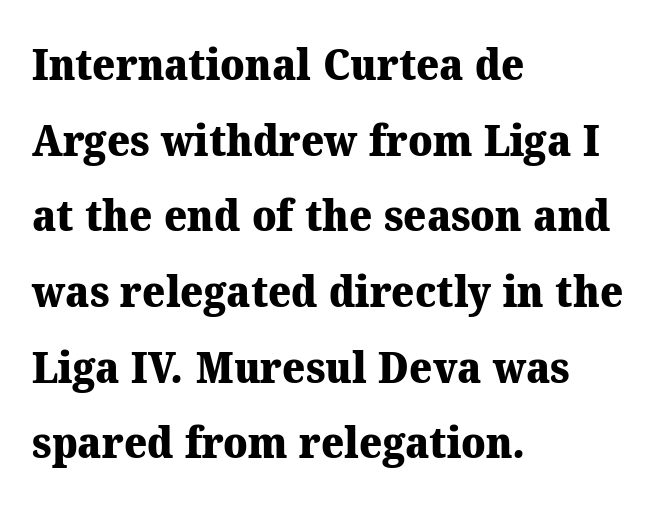
The image shows 44 px heavy serif type; set left-aligned, line spacing 1.72x, normal letter spacing, not underlined; medium stroke contrast and a medium x-height.
